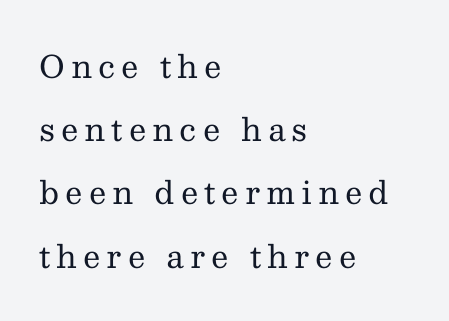
The image shows 31 px regular-weight serif type, upright; set left-aligned, loose line spacing (2.04x), not underlined; medium stroke contrast and a medium x-height.
